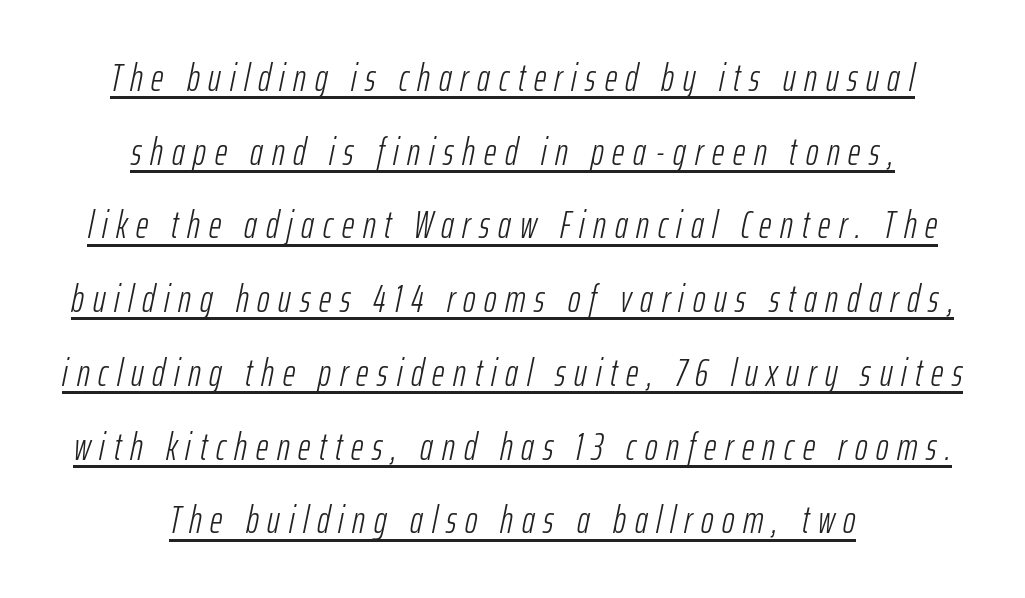
This sample has the flowing, uneven cadence of proportional lettering. Unbolded letterforms with no extra heft. In CSS terms this would be text-align: center. When letters slant like this, we call the style italic. Compared with undecorated copy, this sample adds a rule below the words.
